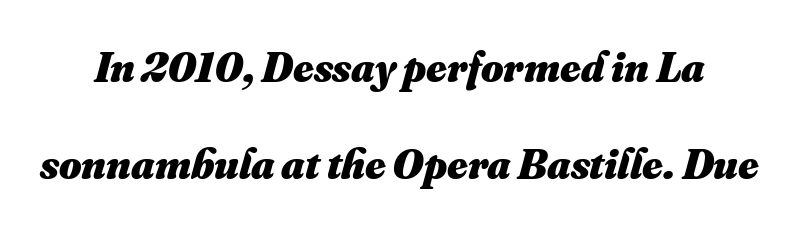
Q: Is the text bold? A: Yes.
Q: Is the text underlined? A: No.
Q: Is the spacing between letters normal or unusually wide? A: Normal.
Q: Is the spacing between lines tight, normal or loose? A: Loose.
Q: Width (condensed, normal, or wide)? A: Normal.
Q: Stroke contrast? A: Medium.
Q: x-height? A: Small.
Q: Monospaced? A: No.
